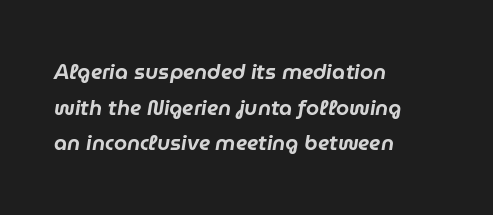
If you drew a ruler down the left edge, every line would touch it. Quick note: underline off. Tall strokes in this sample are angled rather than plumb. The rendering keeps characters at their native spacing. Vertically, the passage feels balanced, rows spaced as you'd expect.
